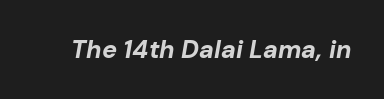
Emphasis by weight is at full strength: bold. Observe the lean: these are italic letterforms. Underlining? Definitely not there. Observe the ordinary spacing: letters are neighbours, not strangers.
